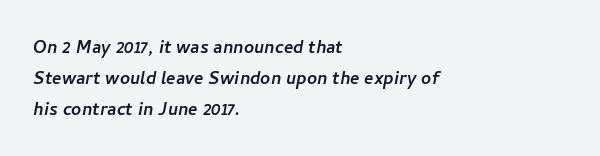
In CSS terms this would be text-align: left. Type without underlining. Does the leading feel generous? No, just average. Does extra space separate the letters? No, they use regular spacing.
